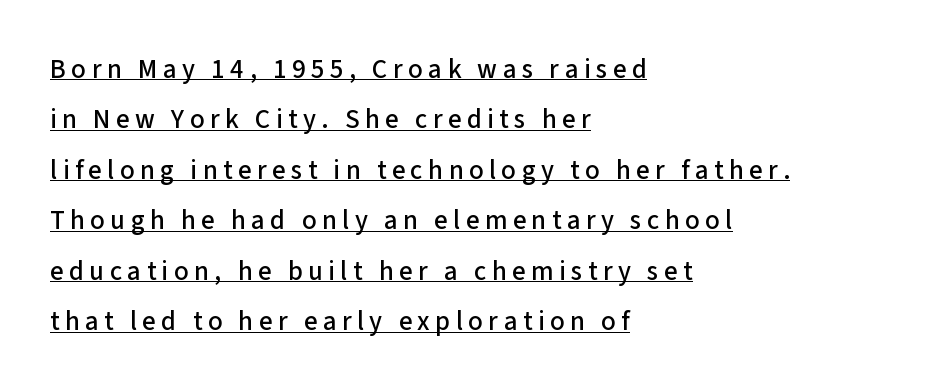
The image shows 27 px text type, upright; set left-aligned, line spacing 1.87x, unusually wide letter spacing (+0.2 em), underlined.
